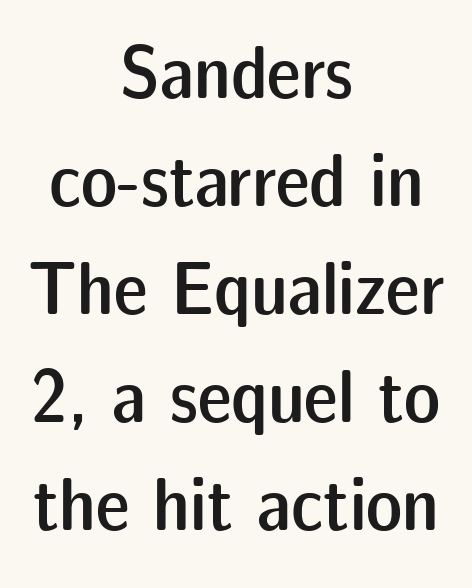
Here the glyphs are tracked normally, forming tight word shapes. The vertical gap from one line to the next is medium. Tall strokes in this sample are plumb rather than angled. These lines are rendered in a variable-pitch font.
